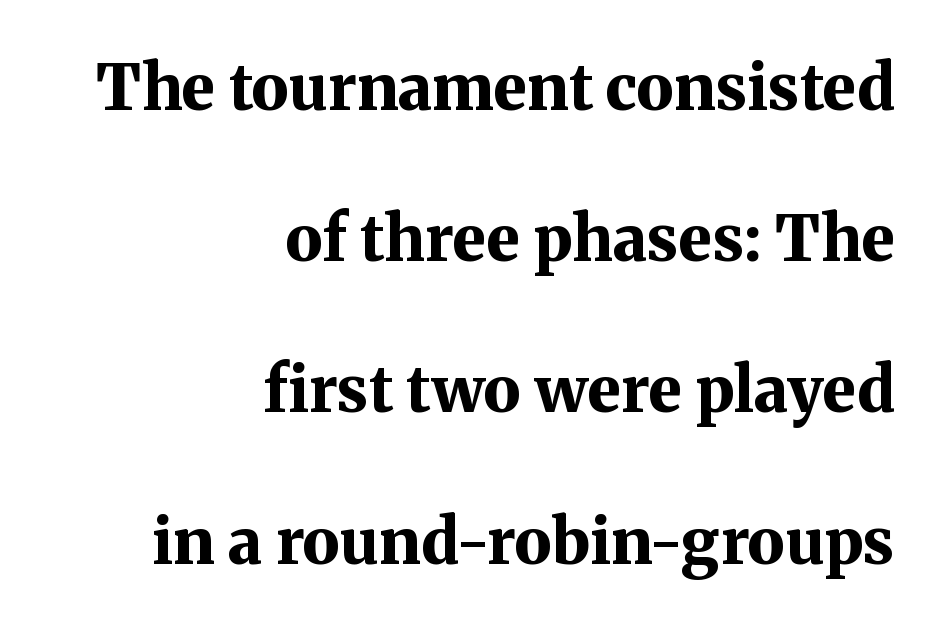
Q: Is the text bold? A: Yes.
Q: Is the text italic (slanted)? A: No, it is upright.
Q: Is the typeface a serif or a sans-serif typeface? A: Serif.
Q: Is the text underlined? A: No.
Q: How is the paragraph aligned? A: Right-aligned.
Q: Is the spacing between letters normal or unusually wide? A: Normal.
Q: Is the spacing between lines tight, normal or loose? A: Loose.
Q: Width (condensed, normal, or wide)? A: Normal.
Q: Stroke contrast? A: Medium.
Q: x-height? A: Medium.
Q: Monospaced? A: No.
